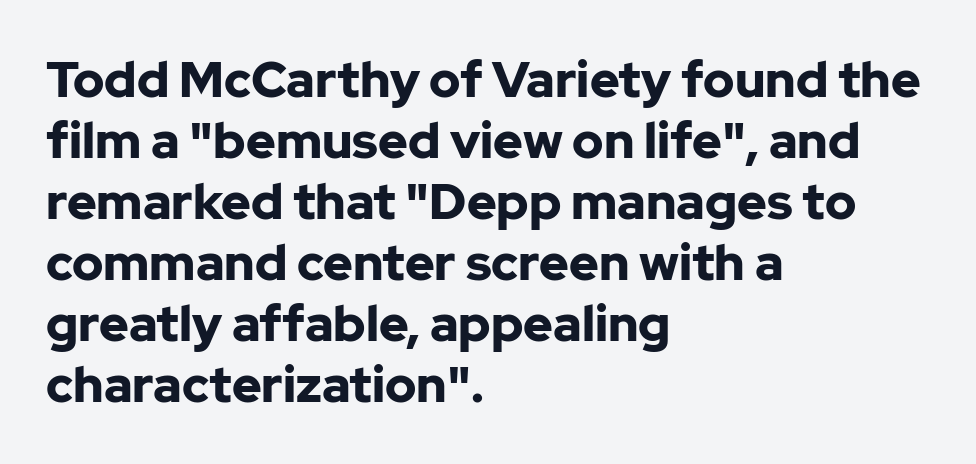
The image shows 50 px bold sans-serif type, upright; set left-aligned, line spacing 1.22x, normal letter spacing, not underlined; low stroke contrast and a medium x-height.
